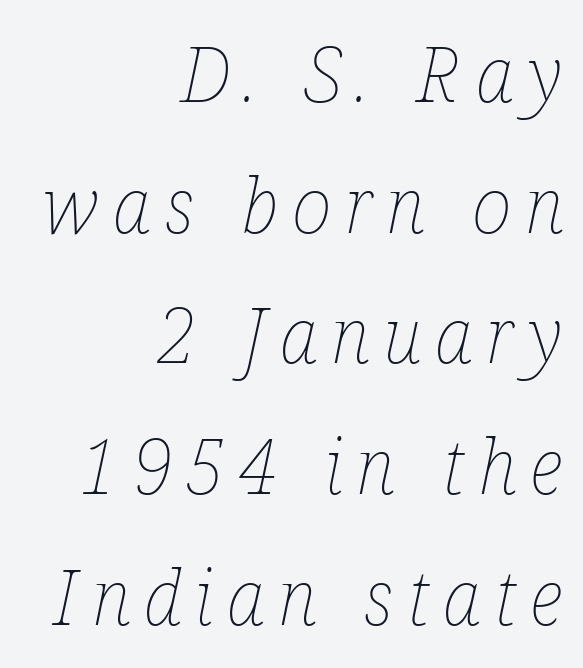
Q: Is the text bold? A: No.
Q: Is the text italic (slanted)? A: Yes, it leans right by about 12 degrees.
Q: Is the text underlined? A: No.
Q: How is the paragraph aligned? A: Right-aligned.
Q: Width (condensed, normal, or wide)? A: Condensed.
Q: Stroke contrast? A: Low.
Q: x-height? A: Medium.
Q: Monospaced? A: No.
